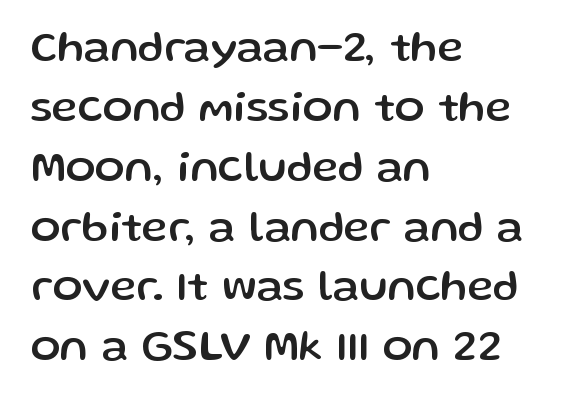
{"serif": "no", "italic": "no", "width": "normal", "stroke_contrast": "low", "x_height": "medium", "monospaced": "no", "underline": "no", "align": "left", "line_spacing": "normal", "line_spacing_ratio": 1.36, "letter_spacing": "normal", "letter_spacing_em": 0.0, "glyph_px": 44}
